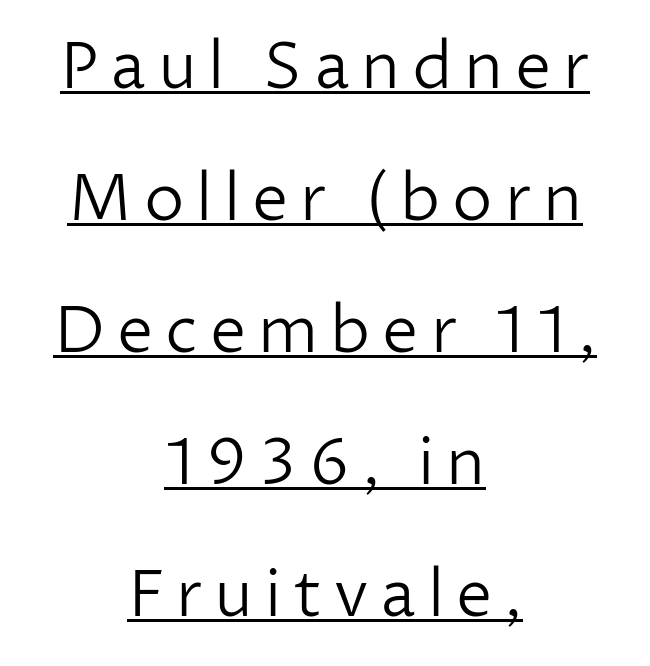
{"serif": "no", "italic": "no", "bold": "no", "weight": "light", "width": "normal", "stroke_contrast": "low", "x_height": "medium", "monospaced": "no", "underline": "yes", "align": "center", "line_spacing": "loose", "line_spacing_ratio": 2.03, "glyph_px": 65}
